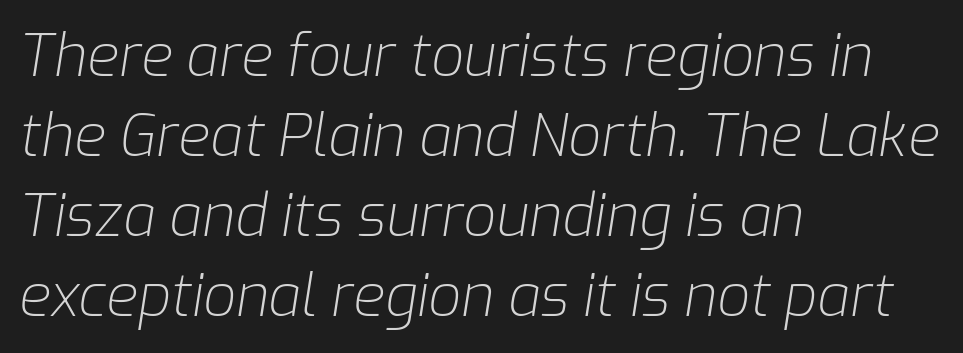
{"italic": "yes", "lean": "right", "slant_degrees": 9, "bold": "no", "weight": "light", "width": "normal", "stroke_contrast": "low", "x_height": "medium", "monospaced": "no", "underline": "no", "align": "left", "line_spacing": "normal", "line_spacing_ratio": 1.38, "letter_spacing": "normal", "letter_spacing_em": 0.0, "glyph_px": 58}
